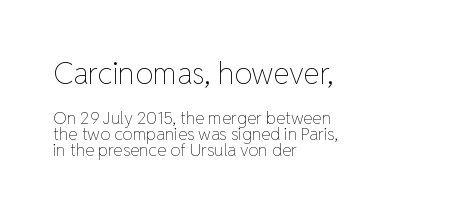
Q: Is the text bold? A: No.
Q: Is the text italic (slanted)? A: No, it is upright.
Q: Is the text underlined? A: No.
Q: How is the paragraph aligned? A: Left-aligned.
Q: Is the spacing between letters normal or unusually wide? A: Normal.
Q: Is the spacing between lines tight, normal or loose? A: Tight.
Q: Which block of text is set in a larger size, the first (top) or the second (bottom)? A: The first (top) one.
Q: Width (condensed, normal, or wide)? A: Normal.
Q: Stroke contrast? A: Low.
Q: x-height? A: Medium.
Q: Monospaced? A: No.
